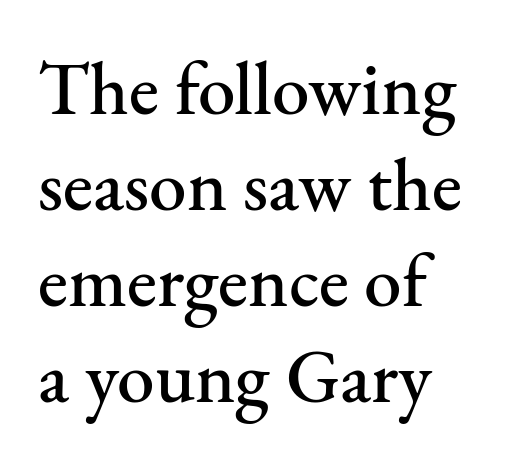
The space directly below the letters is spotless. Leftover space on each line is placed entirely after the last word. The face used here is proportionally spaced, like ordinary book or web type. Interline gaps are of average width in this sample. The tracking reads as untouched default to a designer's eye. Font category for this specimen: serif.
